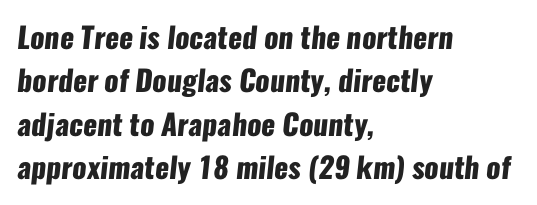
The image shows 29 px heavy, condensed sans-serif type; set left-aligned, normal line spacing (1.5x), normal letter spacing, not underlined; low stroke contrast and a medium x-height.
